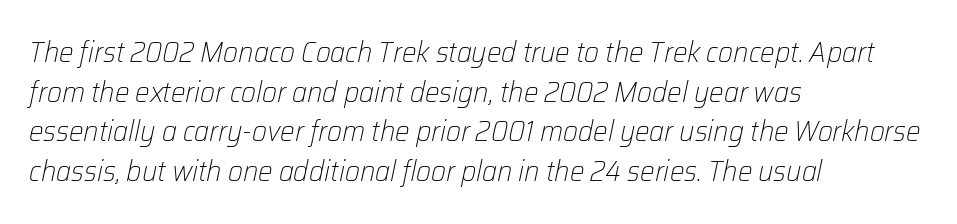
The image shows 29 px light type, italic (leaning right); set left-aligned, normal line spacing (1.37x), normal letter spacing, not underlined; low stroke contrast and a medium x-height.
